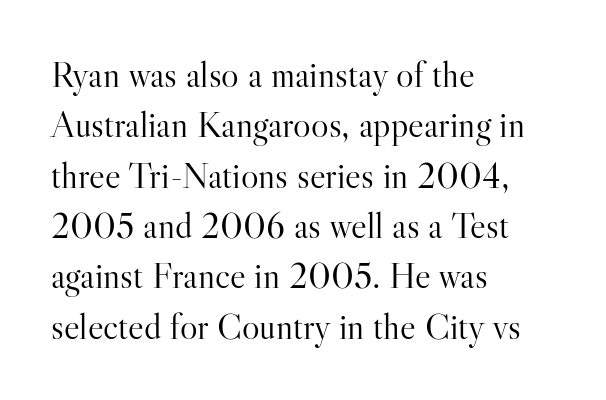
The image shows 37 px light serif type, upright; set left-aligned, normal line spacing (1.36x), normal letter spacing, not underlined; high stroke contrast and a small x-height.
